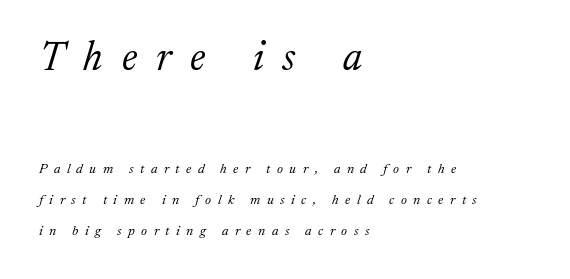
The image shows 41 px light serif type, italic (leaning right); set left-aligned, loose line spacing (2.21x), unusually wide letter spacing (+0.46 em), not underlined; the first (top) block is 2.93x larger; low stroke contrast and a medium x-height.
